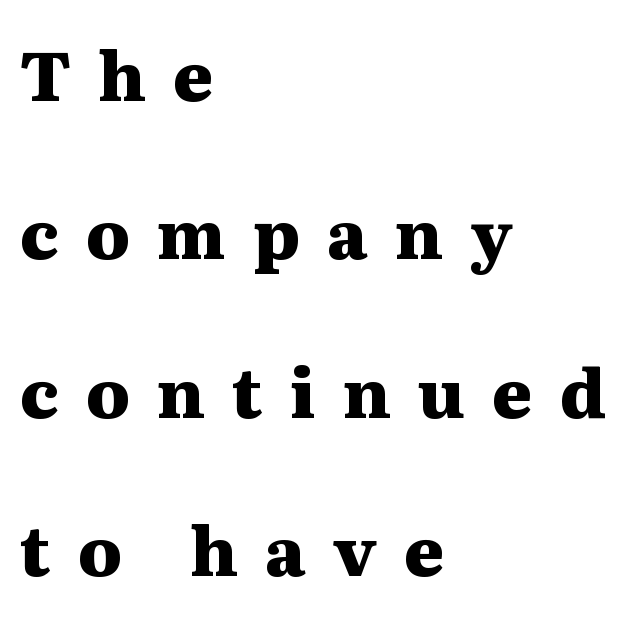
Type without underlining. The letters carry serifs — small finishing strokes at the ends of their stems. This sample trades compactness for vertical openness between lines. What stands out about the letter spacing? Its width — letters are far apart. Thick stems and heavy bowls — unmistakably bold. Horizontal alignment here is leftward, the default for most running prose.
